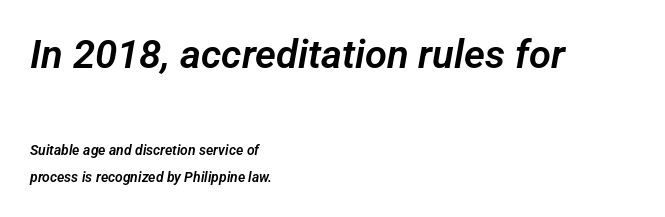
{"serif": "no", "width": "normal", "stroke_contrast": "low", "x_height": "medium", "monospaced": "no", "underline": "no", "align": "left", "line_spacing": "loose", "line_spacing_ratio": 1.99, "letter_spacing": "normal", "letter_spacing_em": 0.0, "larger_block": "first", "size_ratio": 2.86, "glyph_px": 40}
